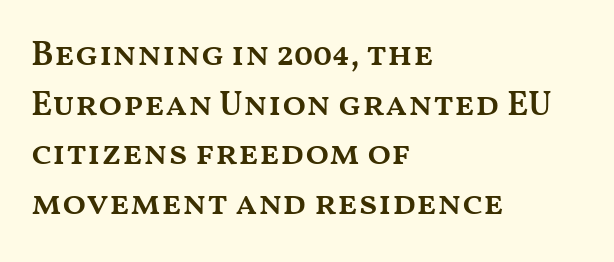
Looks like regular typesetting: each glyph gets only the width it needs. Does extra space separate the letters? No, they use regular spacing. The rag falls on the right side of this text block. Notice the strokes are somewhat thickened but not fully heavy: this is a semibold. Notice how the stems are strictly vertical — no italics here.
